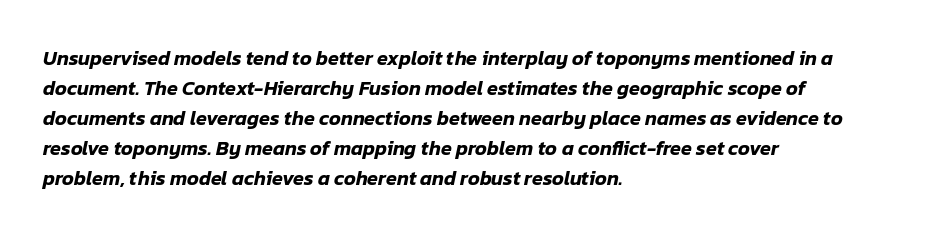
{"italic": "yes", "lean": "right", "slant_degrees": 12, "underline": "no", "align": "left", "line_spacing": "normal", "line_spacing_ratio": 1.5, "letter_spacing": "normal", "letter_spacing_em": 0.0, "glyph_px": 20}
